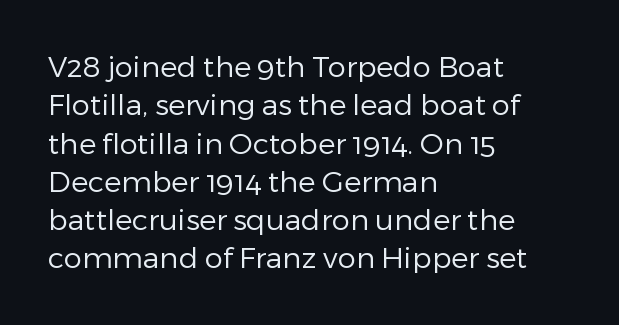
Q: Is the text bold? A: No.
Q: Is the text italic (slanted)? A: No, it is upright.
Q: Is the typeface a serif or a sans-serif typeface? A: Sans-serif.
Q: Is the text underlined? A: No.
Q: How is the paragraph aligned? A: Left-aligned.
Q: Is the spacing between letters normal or unusually wide? A: Normal.
Q: Is the spacing between lines tight, normal or loose? A: Normal.
Q: Width (condensed, normal, or wide)? A: Normal.
Q: Stroke contrast? A: Low.
Q: x-height? A: Medium.
Q: Monospaced? A: No.
